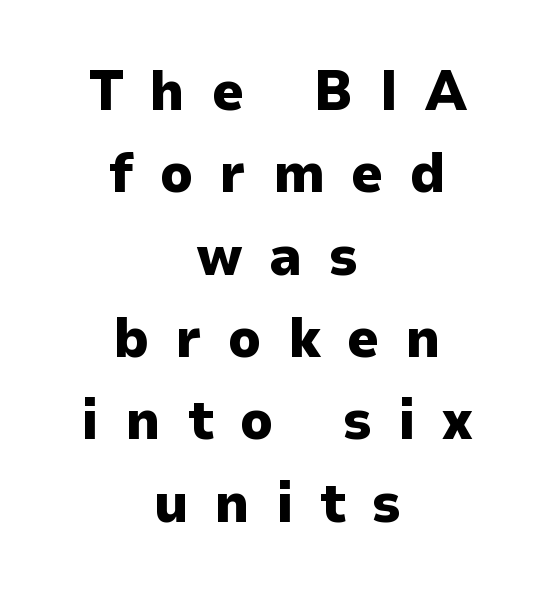
The image shows 56 px heavy sans-serif type, upright; set centered, normal line spacing (1.47x), unusually wide letter spacing (+0.47 em), not underlined; low stroke contrast and a medium x-height.
